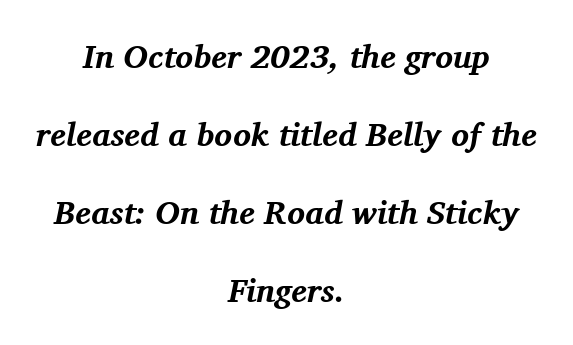
{"serif": "yes", "italic": "yes", "lean": "right", "slant_degrees": 11, "bold": "yes", "weight": "bold", "width": "normal", "stroke_contrast": "medium", "x_height": "medium", "monospaced": "no", "underline": "no", "align": "center", "line_spacing": "loose", "line_spacing_ratio": 2.36, "letter_spacing": "normal", "letter_spacing_em": 0.0, "glyph_px": 33}
